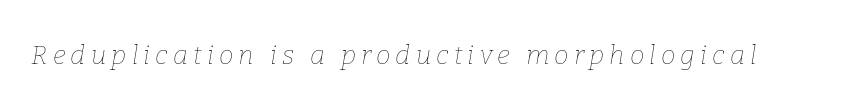
The image shows 26 px text type, italic (leaning right); set unusually wide letter spacing (+0.2 em), not underlined.
